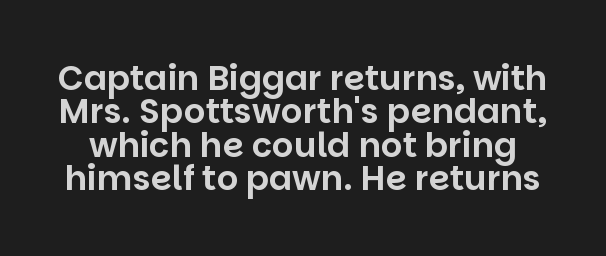
Q: Is the text italic (slanted)? A: No, it is upright.
Q: Is the typeface a serif or a sans-serif typeface? A: Sans-serif.
Q: Is the text underlined? A: No.
Q: Is the spacing between letters normal or unusually wide? A: Normal.
Q: Is the spacing between lines tight, normal or loose? A: Tight.
Q: Width (condensed, normal, or wide)? A: Normal.
Q: Stroke contrast? A: Low.
Q: x-height? A: Large.
Q: Monospaced? A: No.
